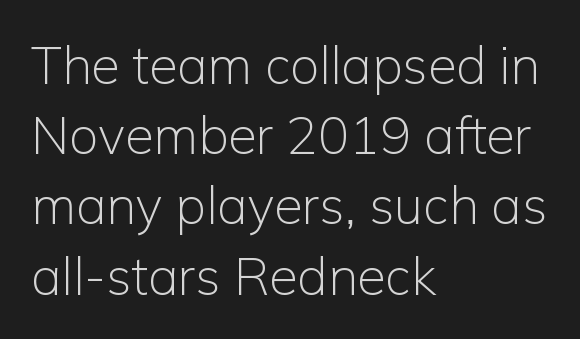
The image shows 52 px light sans-serif type, upright; set left-aligned, normal line spacing (1.35x), normal letter spacing, not underlined; low stroke contrast and a medium x-height.
